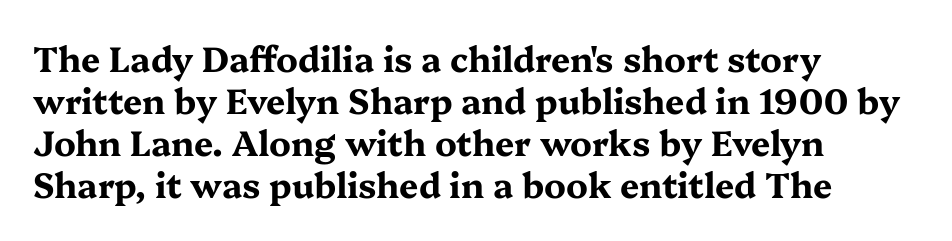
{"serif": "yes", "italic": "no", "bold": "yes", "weight": "bold", "width": "wide", "stroke_contrast": "medium", "x_height": "medium", "monospaced": "no", "underline": "no", "align": "left", "line_spacing_ratio": 1.24, "letter_spacing": "normal", "letter_spacing_em": 0.0, "glyph_px": 34}
